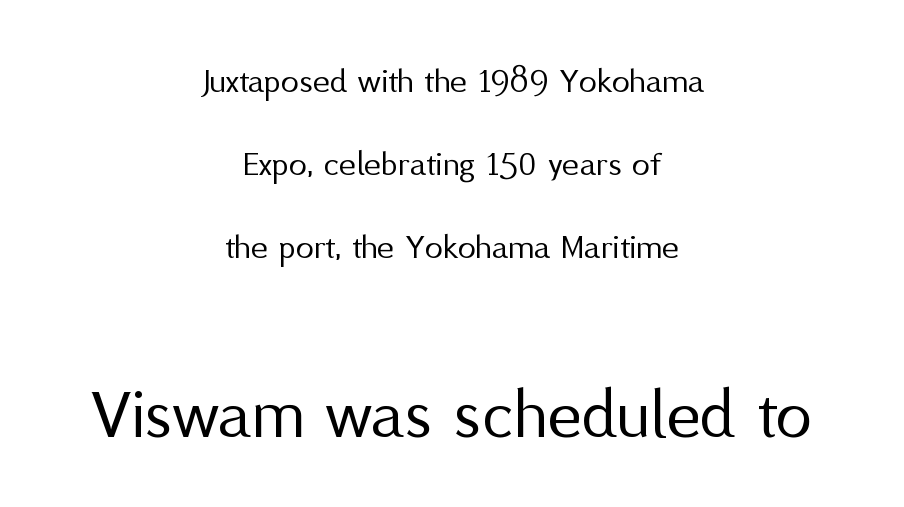
A typesetter would call this leading open, well beyond the default. Upright lettering throughout. These lines are rendered in a variable-pitch font. Clear beneath every line of the passage. The passage shown begins with its smaller block and ends with its larger one. Letter spacing: default.
